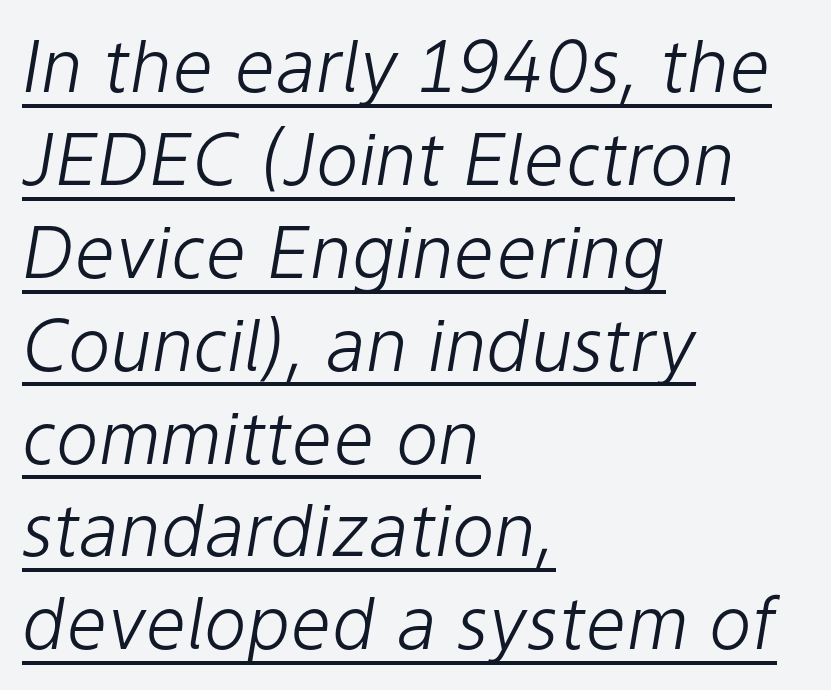
{"italic": "yes", "lean": "right", "slant_degrees": 9, "bold": "no", "weight": "light", "width": "normal", "stroke_contrast": "low", "x_height": "medium", "monospaced": "no", "underline": "yes", "align": "left", "line_spacing": "normal", "line_spacing_ratio": 1.29, "letter_spacing": "normal", "letter_spacing_em": 0.0, "glyph_px": 72}
